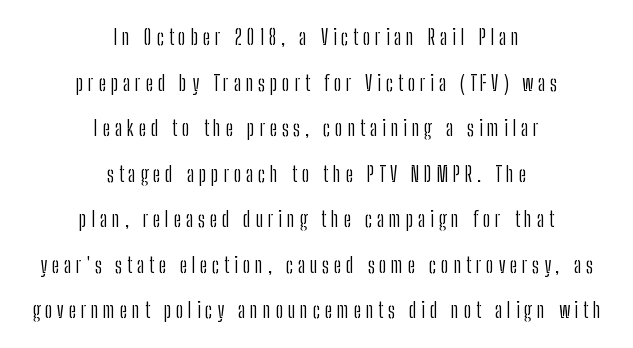
No word sits above an underline. On a weight scale, this lands at 450 or below. Students, observe: this is what heavily led, spacious text looks like. The paragraph shown floats in the horizontal middle.
